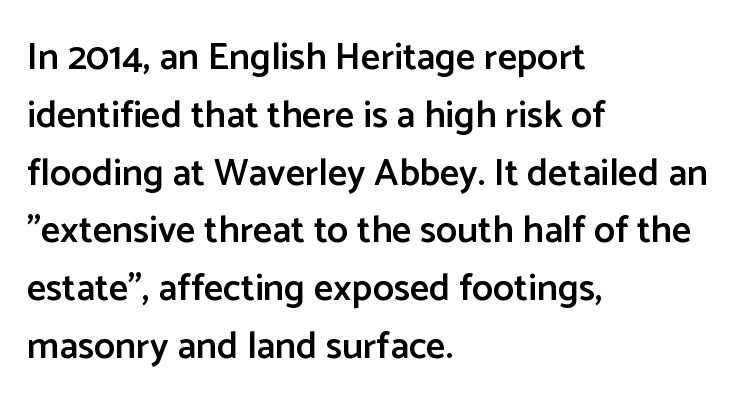
Varying glyph widths throughout — classic text-font behaviour. Posture: straight, roman, zero tilt. Clear beneath every line of the passage. Notice how descenders clear the ascenders below comfortably — that's standard leading.
